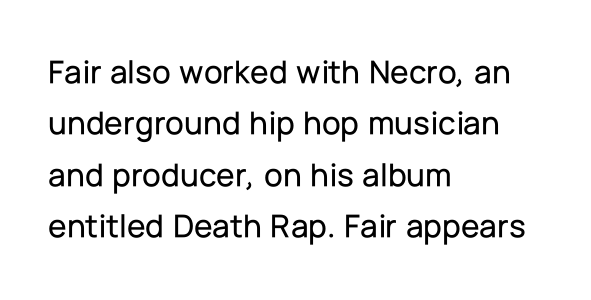
Q: Is the text italic (slanted)? A: No, it is upright.
Q: Is the typeface a serif or a sans-serif typeface? A: Sans-serif.
Q: Is the text underlined? A: No.
Q: How is the paragraph aligned? A: Left-aligned.
Q: Is the spacing between letters normal or unusually wide? A: Normal.
Q: Is the spacing between lines tight, normal or loose? A: Normal.
Q: Width (condensed, normal, or wide)? A: Normal.
Q: Stroke contrast? A: Low.
Q: x-height? A: Medium.
Q: Monospaced? A: No.
